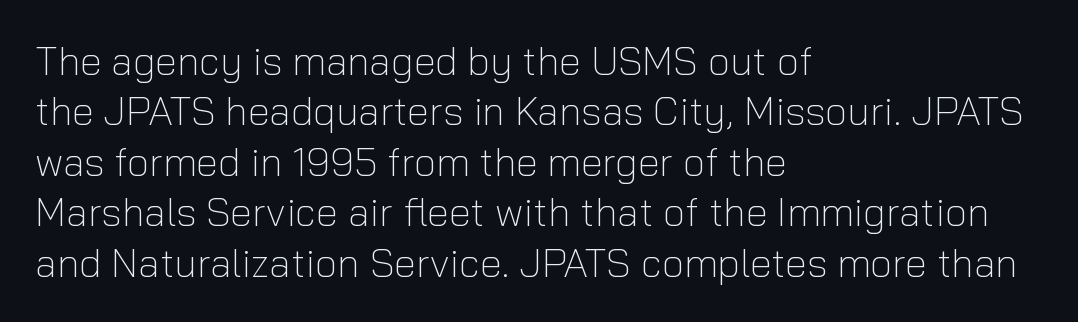
Q: Is the text bold? A: No.
Q: Is the text italic (slanted)? A: No, it is upright.
Q: Is the typeface a serif or a sans-serif typeface? A: Sans-serif.
Q: Is the text underlined? A: No.
Q: How is the paragraph aligned? A: Left-aligned.
Q: Is the spacing between letters normal or unusually wide? A: Normal.
Q: Is the spacing between lines tight, normal or loose? A: Normal.
Q: Width (condensed, normal, or wide)? A: Normal.
Q: Stroke contrast? A: Low.
Q: x-height? A: Medium.
Q: Monospaced? A: No.
